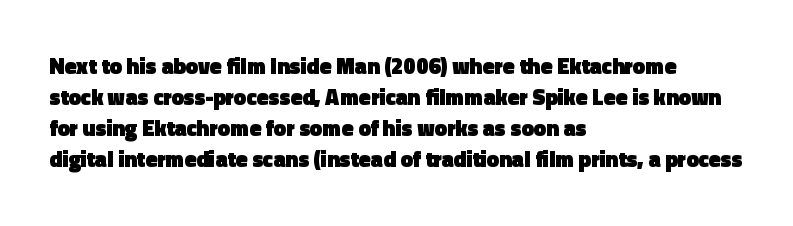
The image shows 22 px bold type, upright; set left-aligned, normal line spacing (1.41x), normal letter spacing, not underlined.
